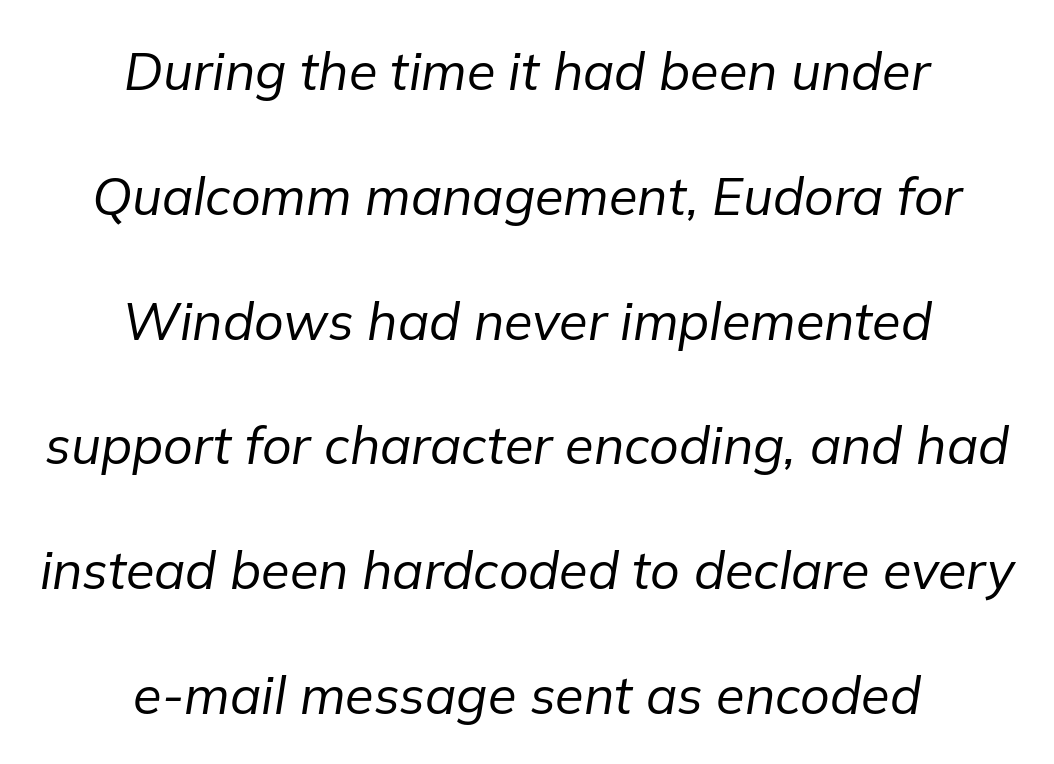
The image shows 52 px regular-weight type, italic (leaning right); set centered, loose line spacing (2.4x), normal letter spacing, not underlined; low stroke contrast and a medium x-height.
